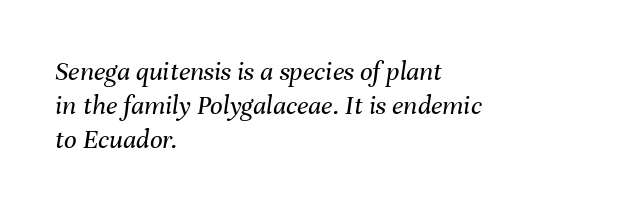
Do the characters align in a grid? No, the font is proportional. Rule under the text: the space is simply empty. A light-to-regular cut is what we see here. Teacher's note: observe the even left margin — that is flush-left alignment. There's an unmistakable incline to the writing here.
